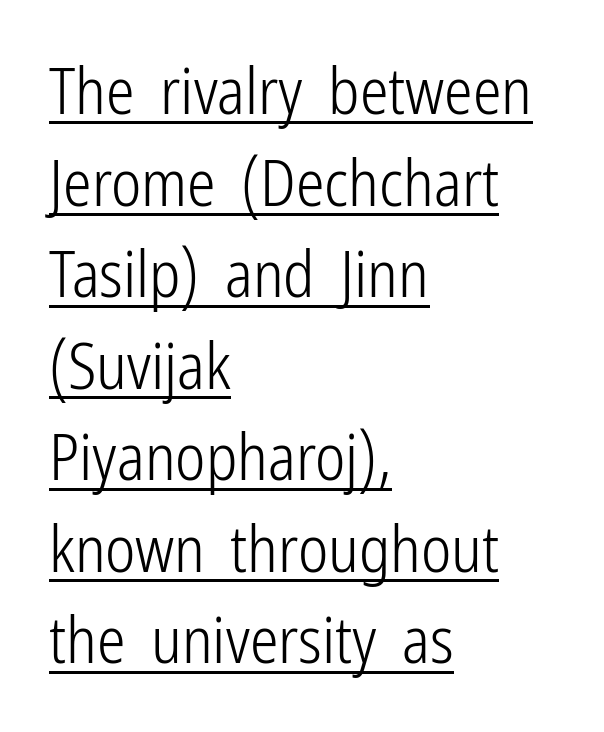
{"serif": "no", "italic": "no", "bold": "no", "weight": "light", "width": "condensed", "stroke_contrast": "low", "x_height": "medium", "monospaced": "no", "underline": "yes", "align": "left", "line_spacing": "normal", "line_spacing_ratio": 1.43, "letter_spacing": "normal", "letter_spacing_em": 0.0, "glyph_px": 64}
